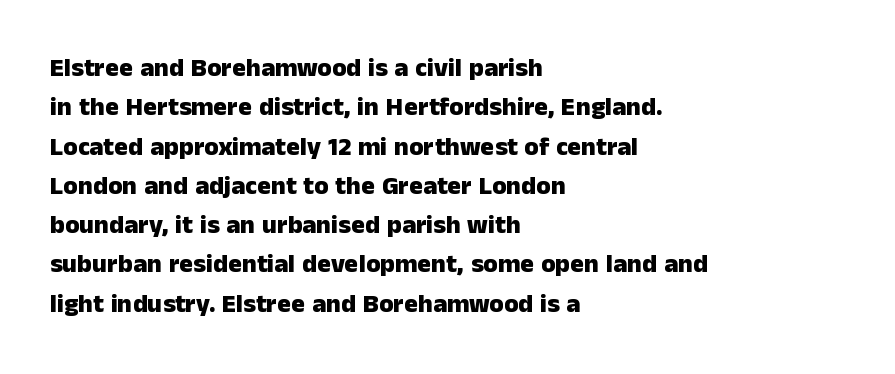
Typeset ragged right — the left edge is the straight one. The passage shown is not underscored anywhere. The lettering stays uniformly vertical, giving the passage a roman look. Short note: letters normally spaced.
